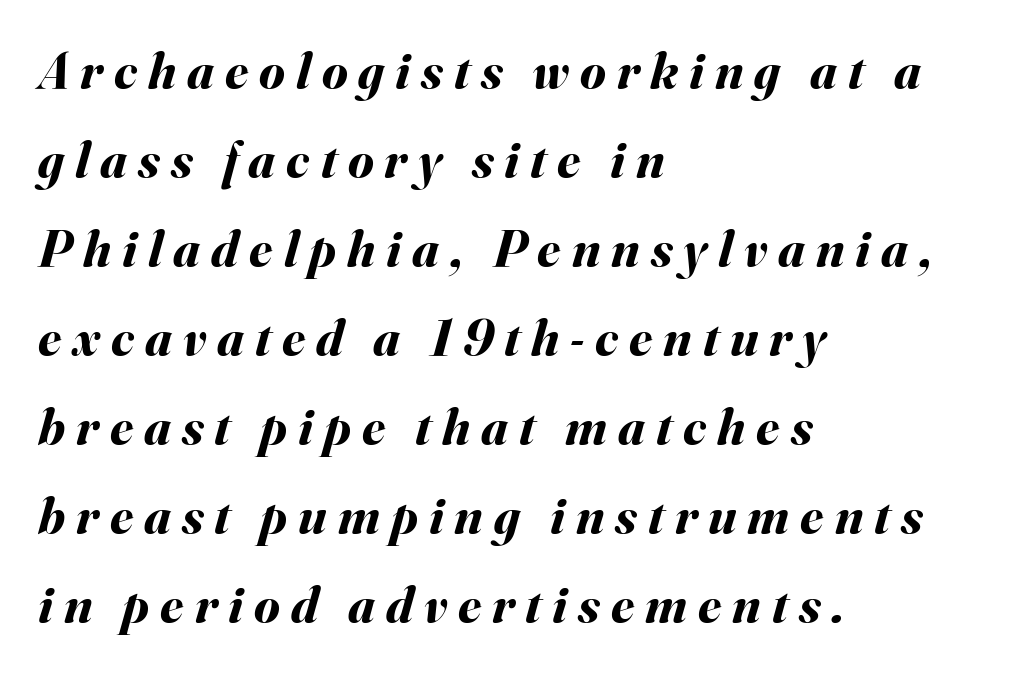
The space beneath each line is pristine and unruled. Inter-character spacing is expanded well beyond the font's built-in metrics. Each glyph is drawn with heavy, bold strokes. These lines stack with their left ends in a neat column. Here the designer chose a conventional face with non-uniform glyph widths. If you drew a line through each stem, it would be angled.
